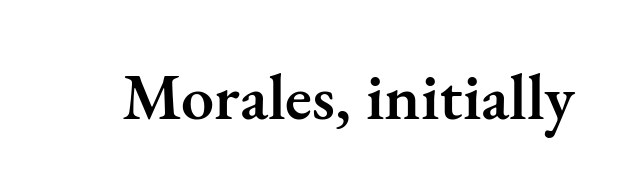
These lines were composed using upright roman letters. The passage shown is semibold, sitting just below true bold. These lines are composed in type with serifs. This rendering leaves character spacing at its baseline value. Do the characters align in a grid? No, the font is proportional.
